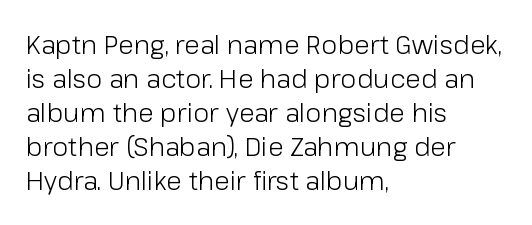
The image shows 26 px text type, upright; set left-aligned, normal line spacing (1.31x), normal letter spacing, not underlined.
